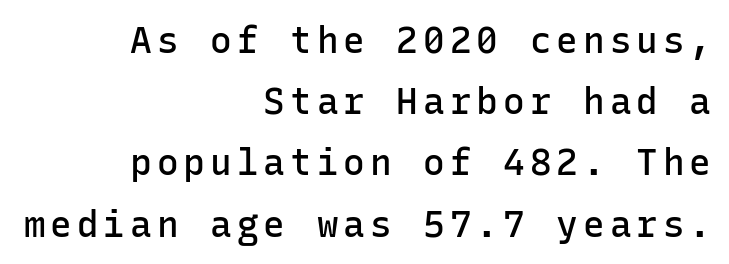
Q: Is the text bold? A: Semi-bold.
Q: Is the text italic (slanted)? A: No, it is upright.
Q: Is the typeface a serif or a sans-serif typeface? A: Sans-serif.
Q: Is the text underlined? A: No.
Q: How is the paragraph aligned? A: Right-aligned.
Q: Is the spacing between lines tight, normal or loose? A: Normal.
Q: Width (condensed, normal, or wide)? A: Normal.
Q: Stroke contrast? A: Low.
Q: x-height? A: Medium.
Q: Monospaced? A: Yes.
